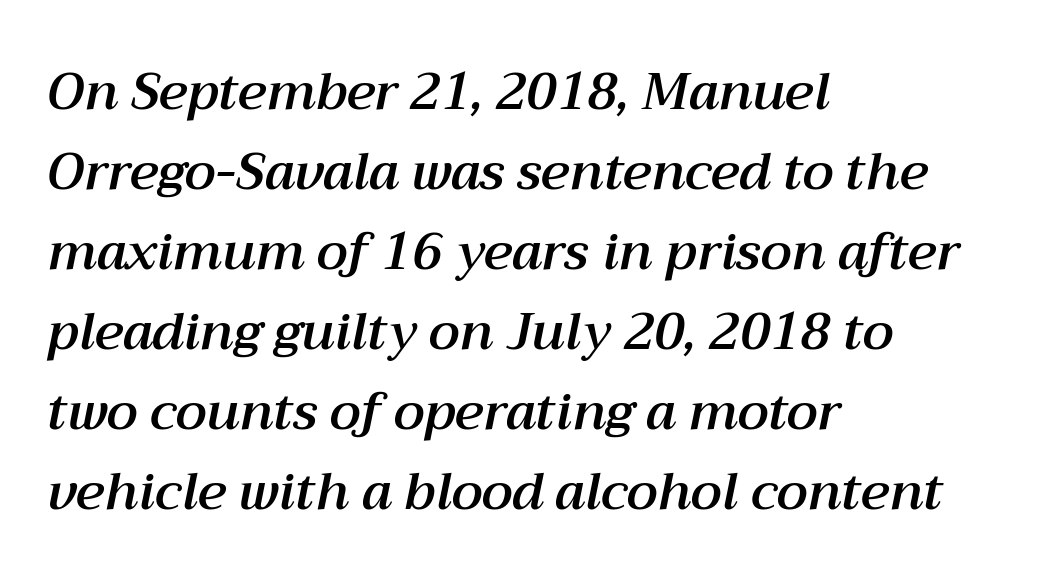
Is the type slanted? Yes — the strokes lean at a clear angle. The passage shown is typed in a proportional face where columns would drift. Is the block centered? No — it sits flush against the left margin. Bare-footed words on every line.
